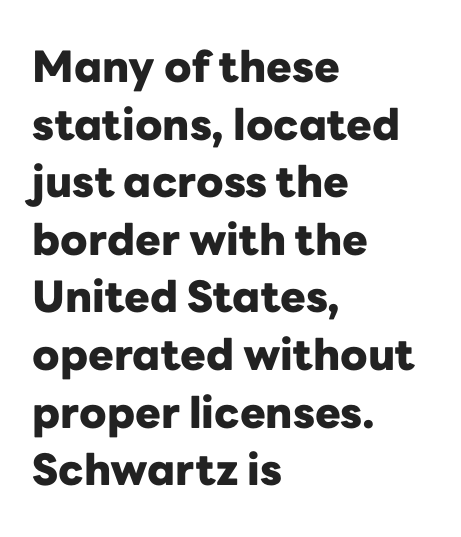
Q: Is the text bold? A: Yes.
Q: Is the text italic (slanted)? A: No, it is upright.
Q: Is the typeface a serif or a sans-serif typeface? A: Sans-serif.
Q: Is the text underlined? A: No.
Q: How is the paragraph aligned? A: Left-aligned.
Q: Is the spacing between letters normal or unusually wide? A: Normal.
Q: Is the spacing between lines tight, normal or loose? A: Normal.
Q: Width (condensed, normal, or wide)? A: Normal.
Q: Stroke contrast? A: Low.
Q: x-height? A: Medium.
Q: Monospaced? A: No.
